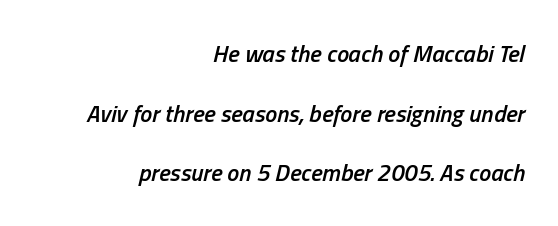
The image shows 24 px text type, italic (leaning right); set right-aligned, loose line spacing (2.48x), normal letter spacing, not underlined.
